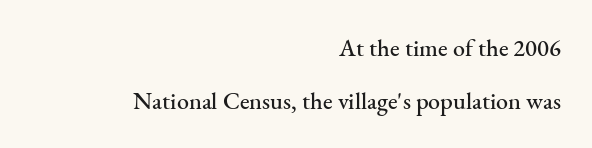
{"italic": "no", "underline": "no", "align": "right", "line_spacing": "loose", "line_spacing_ratio": 2.2, "letter_spacing": "normal", "letter_spacing_em": 0.0, "glyph_px": 24}
